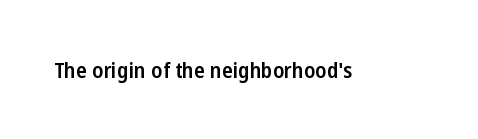
{"italic": "no", "bold": "semi", "underline": "no", "letter_spacing": "normal", "letter_spacing_em": 0.0, "glyph_px": 22}
